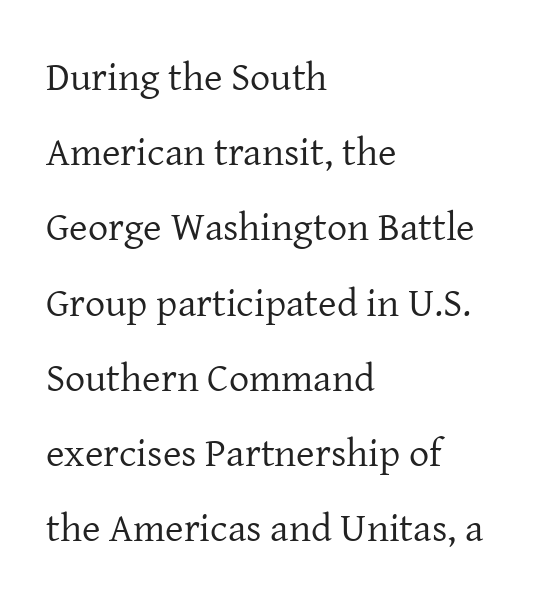
{"serif": "yes", "italic": "no", "bold": "no", "weight": "regular", "width": "normal", "stroke_contrast": "low", "x_height": "medium", "monospaced": "no", "underline": "no", "align": "left", "line_spacing_ratio": 1.88, "letter_spacing": "normal", "letter_spacing_em": 0.0, "glyph_px": 40}
